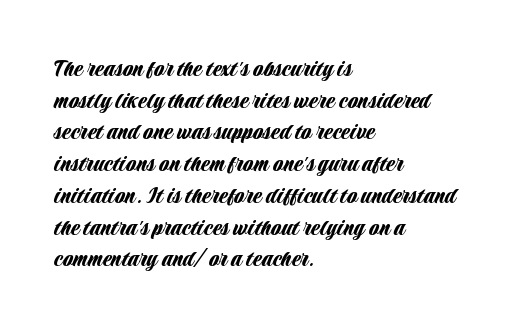
The image shows 26 px text type; set left-aligned, line spacing 1.22x, normal letter spacing, not underlined.
